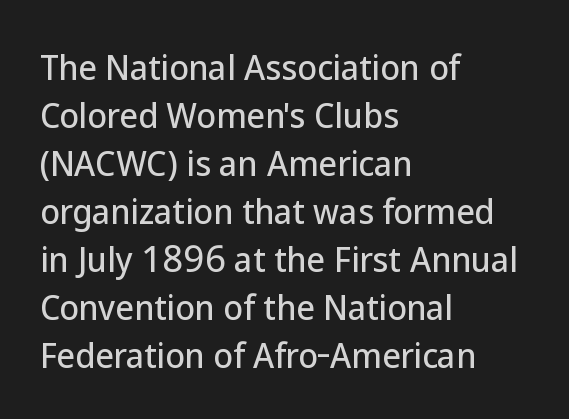
The image shows 32 px sans-serif type, upright; set left-aligned, normal line spacing (1.5x), normal letter spacing, not underlined; low stroke contrast and a medium x-height.
